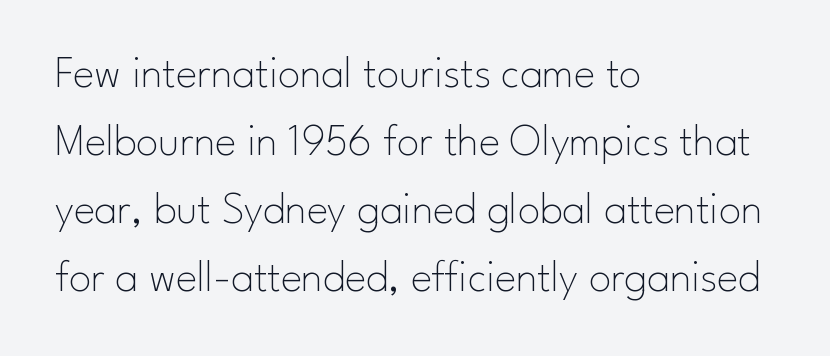
Q: Is the text bold? A: No.
Q: Is the text italic (slanted)? A: No, it is upright.
Q: Is the typeface a serif or a sans-serif typeface? A: Sans-serif.
Q: Is the text underlined? A: No.
Q: How is the paragraph aligned? A: Left-aligned.
Q: Is the spacing between letters normal or unusually wide? A: Normal.
Q: Is the spacing between lines tight, normal or loose? A: Normal.
Q: Width (condensed, normal, or wide)? A: Normal.
Q: Stroke contrast? A: Low.
Q: x-height? A: Small.
Q: Monospaced? A: No.
